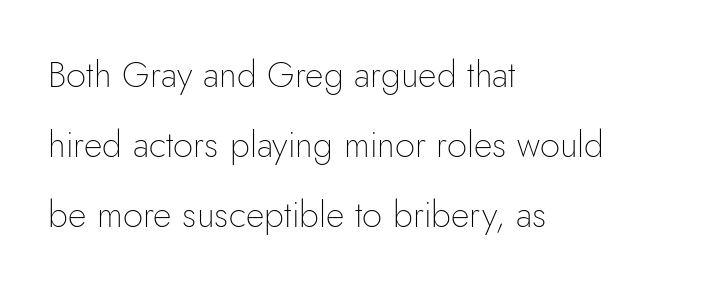
Q: Is the text bold? A: No.
Q: Is the text italic (slanted)? A: No, it is upright.
Q: Is the typeface a serif or a sans-serif typeface? A: Sans-serif.
Q: Is the text underlined? A: No.
Q: How is the paragraph aligned? A: Left-aligned.
Q: Is the spacing between letters normal or unusually wide? A: Normal.
Q: Is the spacing between lines tight, normal or loose? A: Loose.
Q: Width (condensed, normal, or wide)? A: Normal.
Q: Stroke contrast? A: Low.
Q: x-height? A: Small.
Q: Monospaced? A: No.
